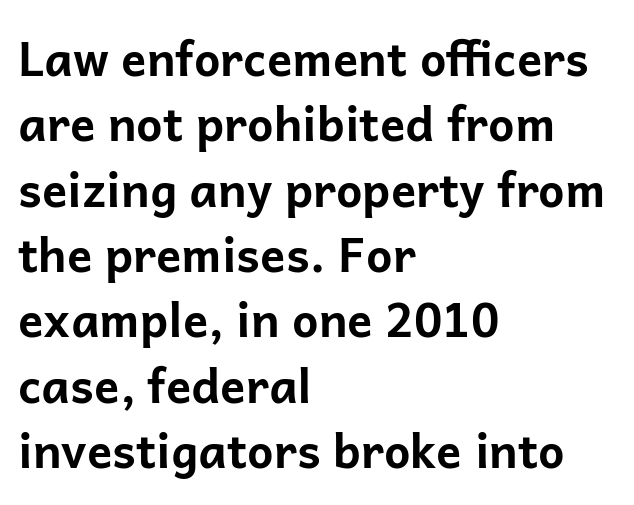
{"serif": "no", "italic": "no", "bold": "yes", "weight": "bold", "width": "normal", "stroke_contrast": "low", "x_height": "medium", "monospaced": "no", "underline": "no", "align": "left", "line_spacing": "normal", "line_spacing_ratio": 1.39, "letter_spacing": "normal", "letter_spacing_em": 0.0, "glyph_px": 47}
